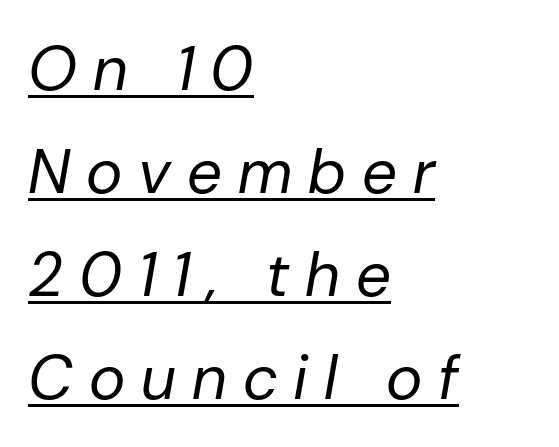
The lines sit at an ordinary, default distance from one another. This is not heavy type; no bold has been used. Compared with a centered layout, this one pins lines to the left instead. The line texture is sparse and dotted thanks to wide tracking.
